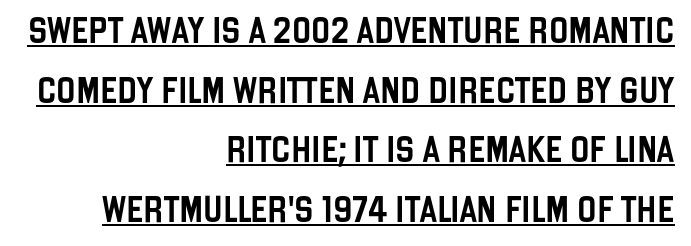
The image shows 26 px text type, upright; set right-aligned, loose line spacing (2.29x), normal letter spacing, underlined.
